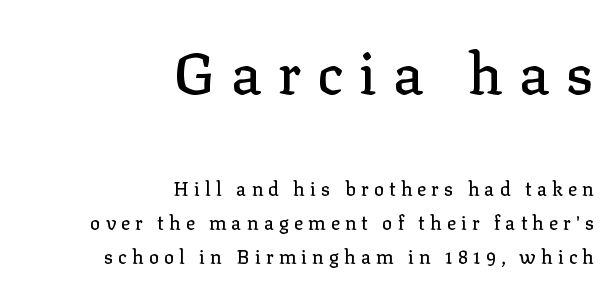
Q: Is the text italic (slanted)? A: No, it is upright.
Q: Is the typeface a serif or a sans-serif typeface? A: Serif.
Q: Is the text underlined? A: No.
Q: How is the paragraph aligned? A: Right-aligned.
Q: Is the spacing between letters normal or unusually wide? A: Unusually wide.
Q: Which block of text is set in a larger size, the first (top) or the second (bottom)? A: The first (top) one.
Q: Width (condensed, normal, or wide)? A: Normal.
Q: Stroke contrast? A: Low.
Q: x-height? A: Medium.
Q: Monospaced? A: No.
